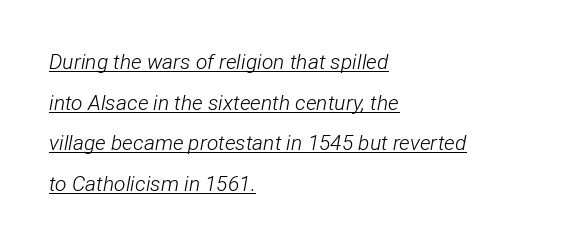
Visually the block forms a straight wall on the left and a jagged coastline on the right. Has an underline been added? It has. Heft: none added — not bold. You could fit nearly another row in the gap between these rows. Notice how the stems are inclined rather than vertical — that's the hallmark of italics.
